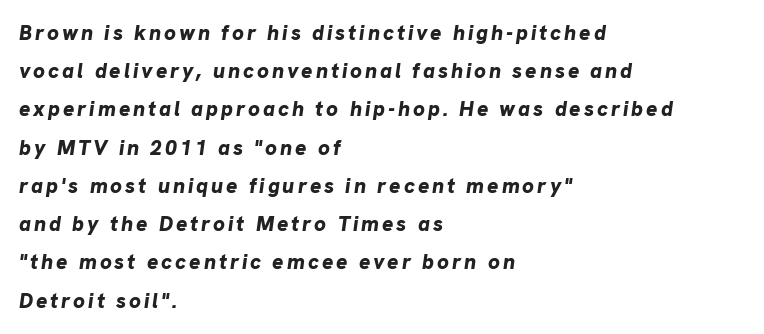
Compared with a centered layout, this one pins lines to the left instead. Quick note: italic. Lines of text with bare space underneath. Every letter is thick-stroked: bold, no question.
